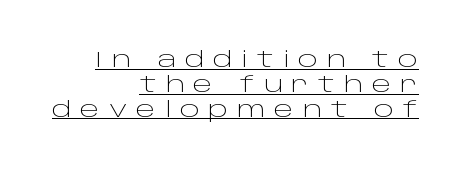
Think standard paragraph weight, or any step lighter than that. The rendering inserts visible extra space after every character. You can tell it's not italic because the verticals are truly vertical. Typeset ragged left — the right edge is the straight one. Each line of the rendering has a horizontal stroke beneath the glyphs.
